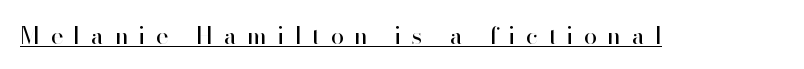
The image shows 24 px text type, upright; set unusually wide letter spacing (+0.45 em), underlined.
